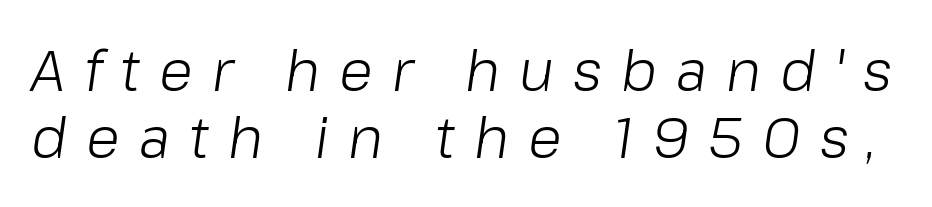
Is the type slanted? Yes — the strokes lean at a clear angle. The face used here is proportionally spaced, like ordinary book or web type. A quiet, ordinary-to-light weight characterises the typeface. Each row of text sits above clean, open space. Letter spacing: wide.
